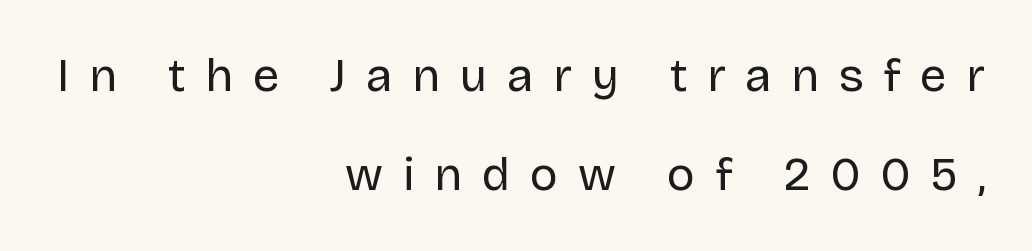
Q: Is the text bold? A: No.
Q: Is the text italic (slanted)? A: No, it is upright.
Q: Is the typeface a serif or a sans-serif typeface? A: Sans-serif.
Q: Is the text underlined? A: No.
Q: How is the paragraph aligned? A: Right-aligned.
Q: Is the spacing between letters normal or unusually wide? A: Unusually wide.
Q: Is the spacing between lines tight, normal or loose? A: Loose.
Q: Width (condensed, normal, or wide)? A: Normal.
Q: Stroke contrast? A: Low.
Q: x-height? A: Large.
Q: Monospaced? A: No.
